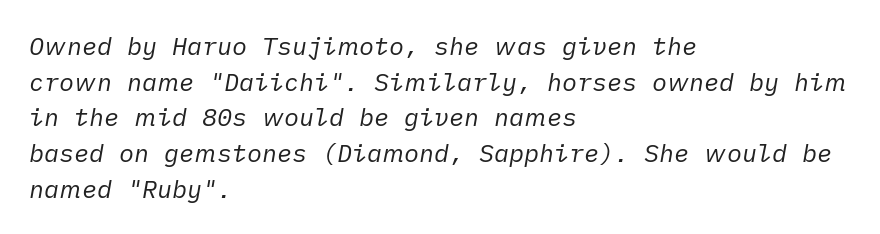
{"italic": "yes", "lean": "right", "slant_degrees": 10, "bold": "no", "underline": "no", "align": "left", "line_spacing": "normal", "line_spacing_ratio": 1.43, "letter_spacing": "normal", "letter_spacing_em": 0.0, "glyph_px": 25}
